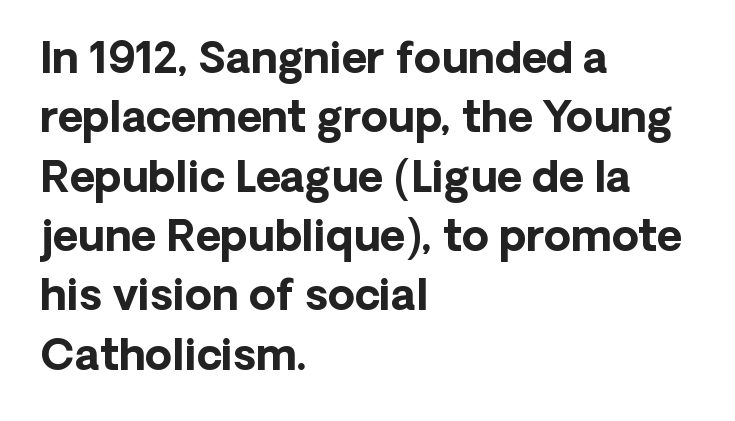
Letter spacing: default. Ascenders rise straight up at ninety degrees. Regarding leading, the lines here are spaced in the standard way. Here the designer chose a conventional face with non-uniform glyph widths. Nobody drew a line under any word here. A classic flush-left, rag-right setting is used for this passage.
